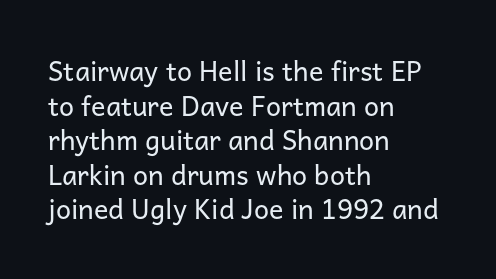
{"italic": "no", "bold": "no", "underline": "no", "align": "left", "line_spacing": "normal", "line_spacing_ratio": 1.28, "letter_spacing": "normal", "letter_spacing_em": 0.0, "glyph_px": 27}
